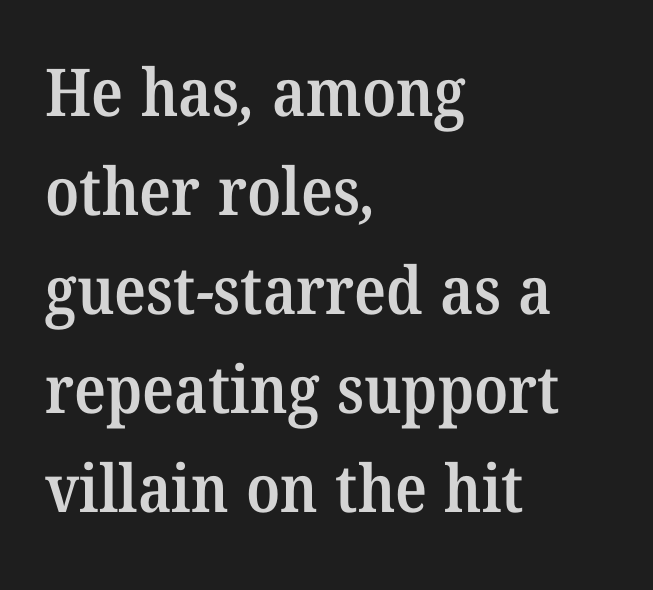
Q: Is the text bold? A: Semi-bold.
Q: Is the typeface a serif or a sans-serif typeface? A: Serif.
Q: Is the text underlined? A: No.
Q: How is the paragraph aligned? A: Left-aligned.
Q: Is the spacing between letters normal or unusually wide? A: Normal.
Q: Is the spacing between lines tight, normal or loose? A: Normal.
Q: Width (condensed, normal, or wide)? A: Normal.
Q: Stroke contrast? A: Medium.
Q: x-height? A: Medium.
Q: Monospaced? A: No.
